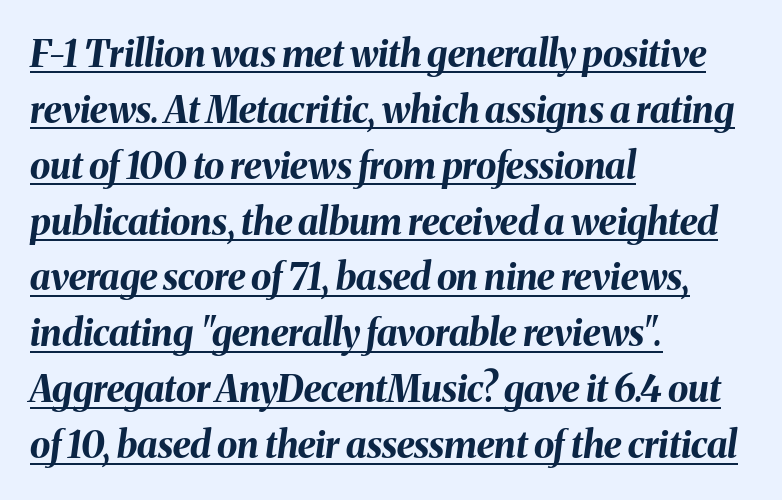
{"italic": "yes", "lean": "right", "slant_degrees": 8, "bold": "yes", "weight": "bold", "width": "normal", "stroke_contrast": "medium", "x_height": "medium", "monospaced": "no", "underline": "yes", "align": "left", "line_spacing": "normal", "line_spacing_ratio": 1.51, "letter_spacing": "normal", "letter_spacing_em": 0.0, "glyph_px": 37}
